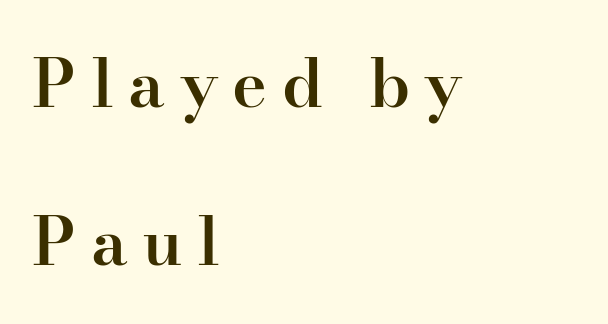
Words float on clear page, feet unadorned. The gaps between neighbouring characters are conspicuously large. A student would call this left alignment; a typographer would say flush left, rag right. Stems and bowls a touch heavier than normal — semibold. Honestly, the rows look like they've been pulled way apart. Nope, not italic — everything's standing straight.
